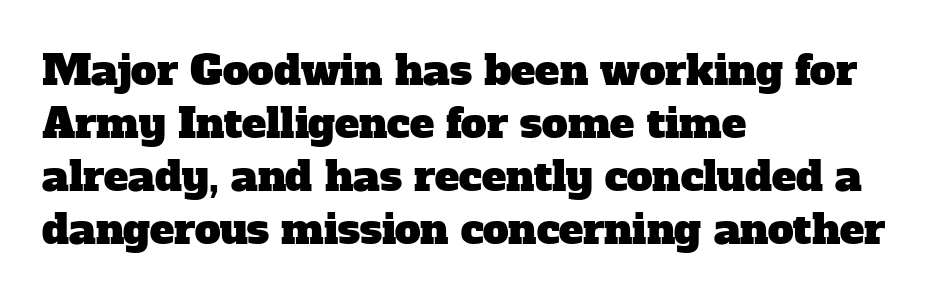
{"serif": "yes", "width": "normal", "stroke_contrast": "low", "x_height": "medium", "monospaced": "no", "underline": "no", "align": "left", "line_spacing": "normal", "line_spacing_ratio": 1.29, "letter_spacing": "normal", "letter_spacing_em": 0.0, "glyph_px": 41}
